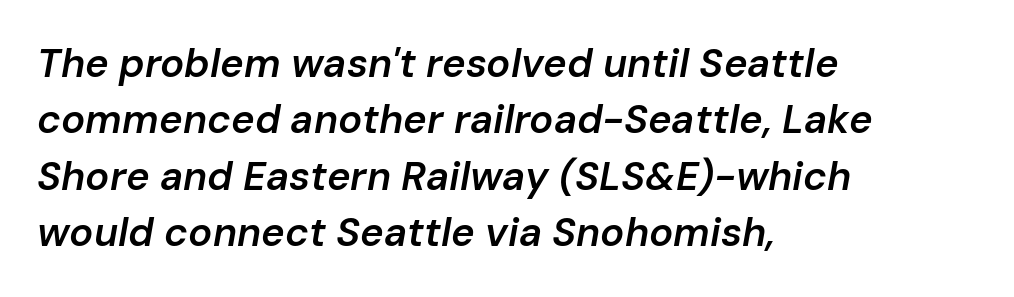
Looks like regular typesetting: each glyph gets only the width it needs. Firm but not heavy-handed strokes: this text is semibold. It's the slanting kind of type. Words float on clear page, feet unadorned. The letterforms sit shoulder to shoulder at normal distance.
